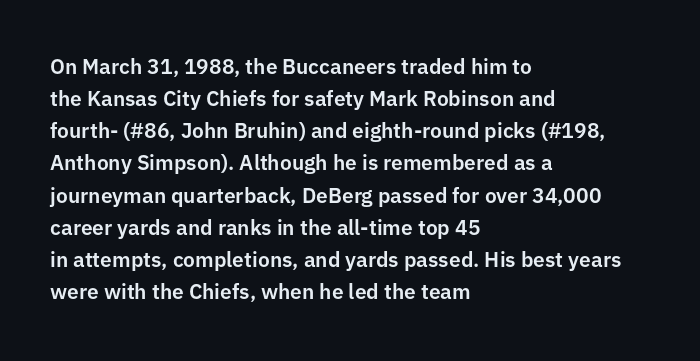
The image shows 21 px text type, upright; set left-aligned, normal line spacing (1.53x), normal letter spacing, not underlined.
